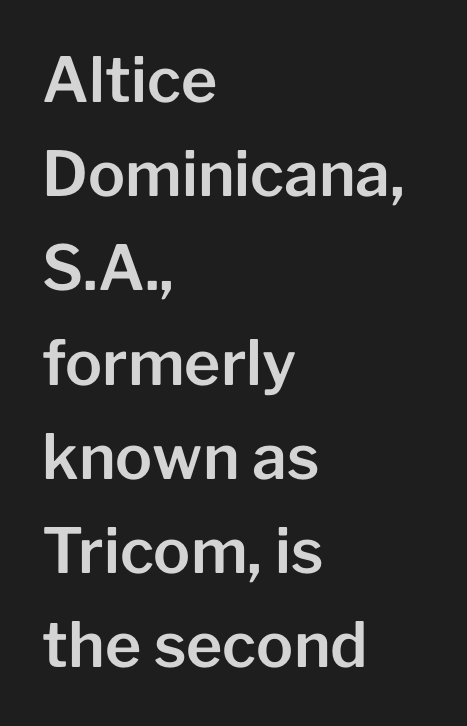
The image shows 62 px sans-serif type, upright; set left-aligned, normal line spacing (1.52x), normal letter spacing, not underlined; low stroke contrast and a medium x-height.
